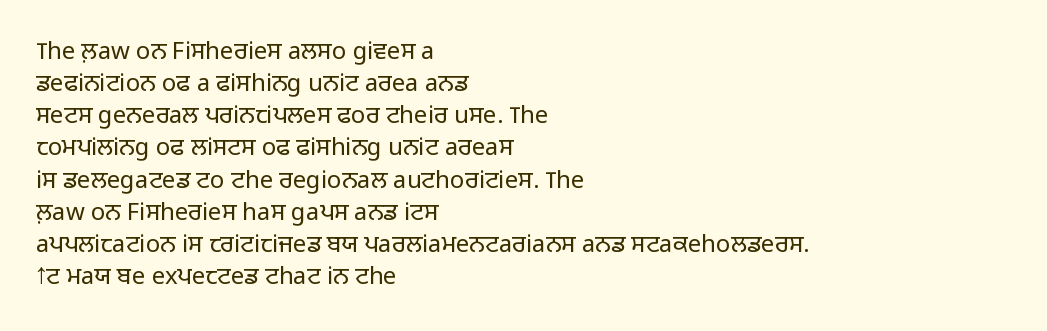
The image shows 24 px text type, upright; set left-aligned, normal line spacing (1.34x), normal letter spacing, not underlined.
